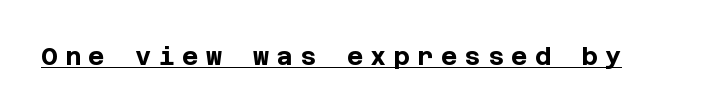
Q: Is the text bold? A: Yes.
Q: Is the text italic (slanted)? A: No, it is upright.
Q: Is the text underlined? A: Yes.
Q: Is the spacing between letters normal or unusually wide? A: Unusually wide.
